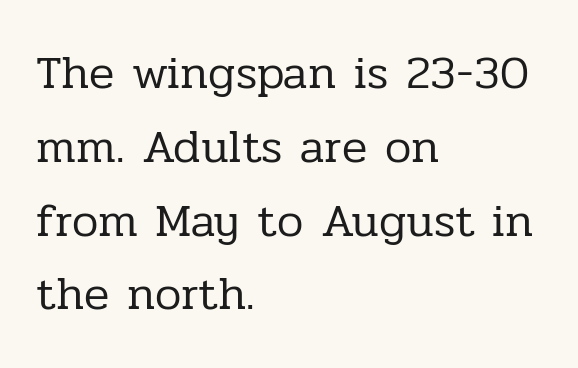
Are there feet on the stems? There are — it's a serif. The passage shown stacks its lines at a standard gap. Where is the straight margin? On the left. The face looks like a standard text weight, possibly lighter.
